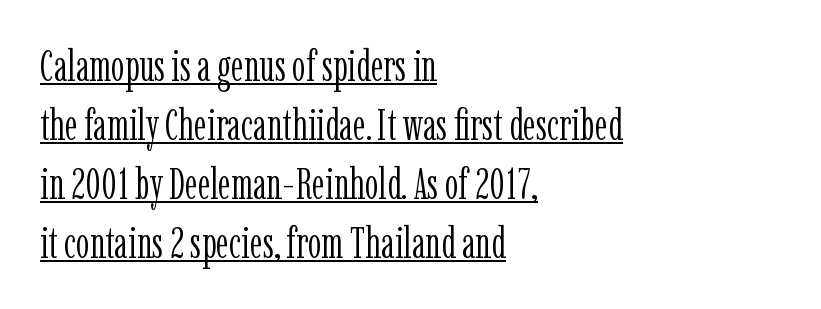
{"serif": "yes", "italic": "no", "bold": "no", "weight": "light", "width": "condensed", "stroke_contrast": "low", "x_height": "medium", "monospaced": "no", "underline": "yes", "align": "left", "line_spacing": "normal", "line_spacing_ratio": 1.37, "letter_spacing": "normal", "letter_spacing_em": 0.0, "glyph_px": 43}
